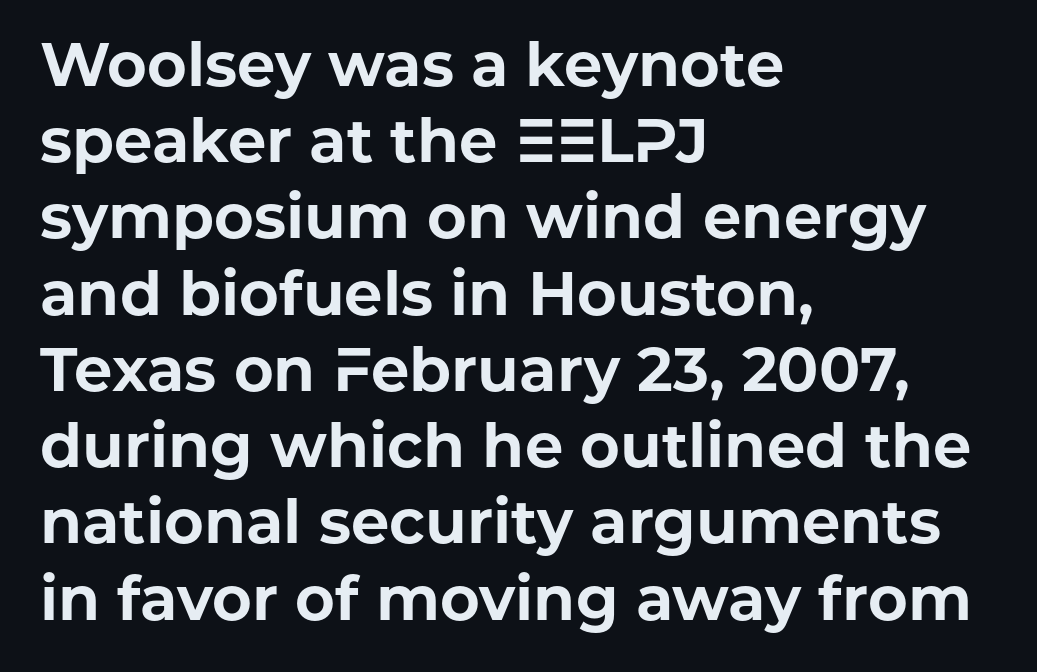
Q: Is the text bold? A: Yes.
Q: Is the text italic (slanted)? A: No, it is upright.
Q: Is the typeface a serif or a sans-serif typeface? A: Sans-serif.
Q: Is the text underlined? A: No.
Q: How is the paragraph aligned? A: Left-aligned.
Q: Is the spacing between letters normal or unusually wide? A: Normal.
Q: Is the spacing between lines tight, normal or loose? A: Normal.
Q: Width (condensed, normal, or wide)? A: Normal.
Q: Stroke contrast? A: Low.
Q: x-height? A: Medium.
Q: Monospaced? A: No.
